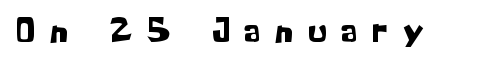
Loose tracking; the words dissolve into strings of separated letters. The area under the type is left untouched. Serifs: no, the terminals of the letterforms are clean. In terms of posture, this sample is upright. These lines are rendered in a variable-pitch font.
